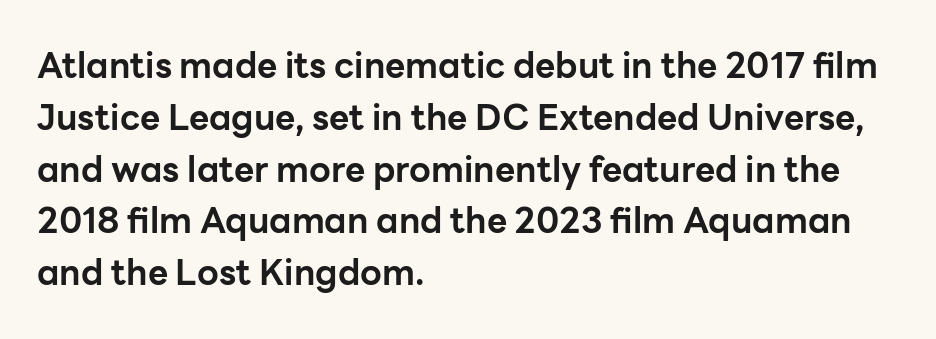
The image shows 35 px bold sans-serif type, upright; set left-aligned, normal line spacing (1.48x), normal letter spacing, not underlined; low stroke contrast and a medium x-height.
